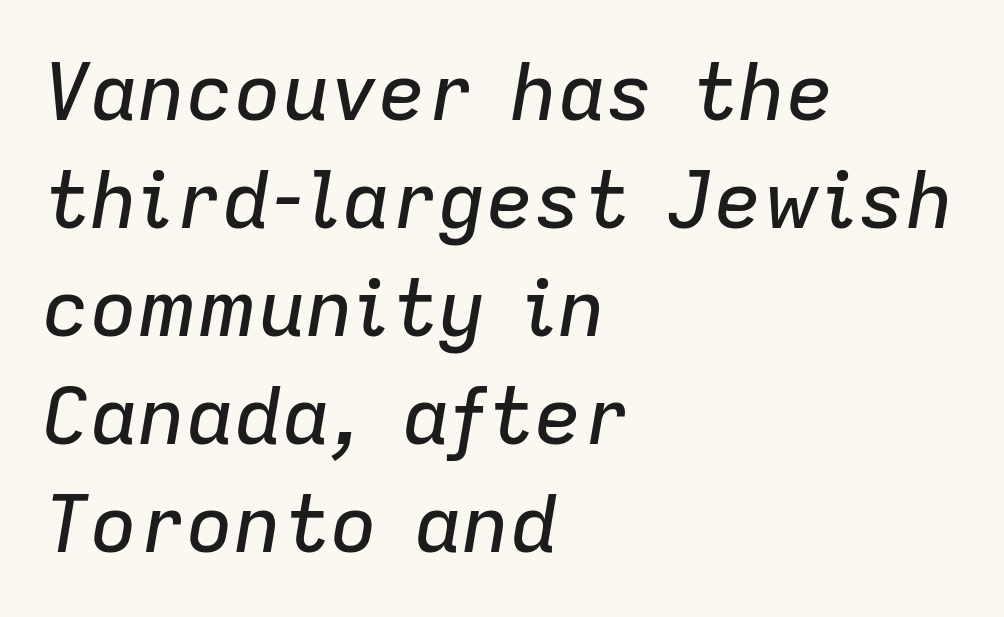
Q: Is the text italic (slanted)? A: Yes, it leans right by about 9 degrees.
Q: Is the text underlined? A: No.
Q: How is the paragraph aligned? A: Left-aligned.
Q: Is the spacing between letters normal or unusually wide? A: Normal.
Q: Is the spacing between lines tight, normal or loose? A: Normal.
Q: Width (condensed, normal, or wide)? A: Normal.
Q: Stroke contrast? A: Low.
Q: x-height? A: Medium.
Q: Monospaced? A: No.
